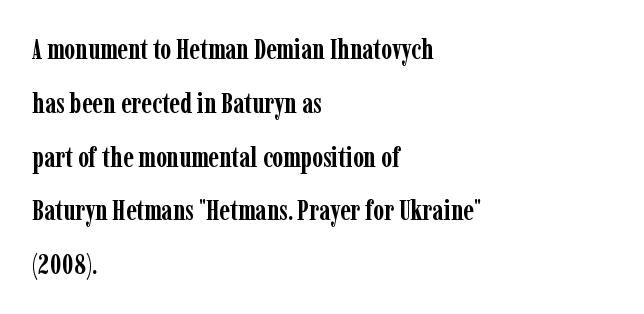
{"serif": "yes", "italic": "no", "bold": "yes", "weight": "semibold", "width": "condensed", "stroke_contrast": "low", "x_height": "medium", "monospaced": "no", "underline": "no", "align": "left", "line_spacing": "loose", "line_spacing_ratio": 1.92, "letter_spacing": "normal", "letter_spacing_em": 0.0, "glyph_px": 28}
